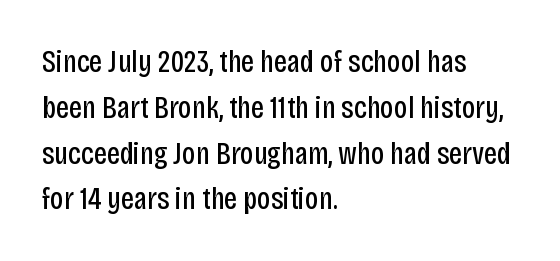
The line-height multiplier appears to be the usual default. No italicization has been applied; the sample stays upright. The characters are drawn with everyday or finer stroke widths. The passage shown is not underscored anywhere. Varying glyph widths throughout — classic text-font behaviour.
